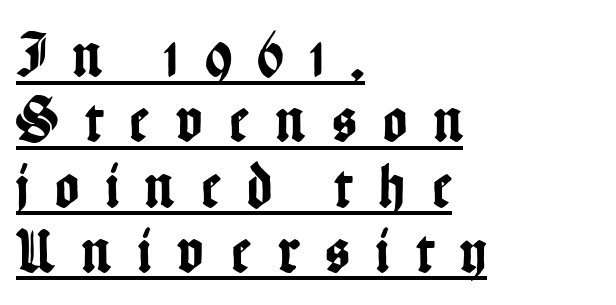
{"serif": "no", "italic": "no", "width": "condensed", "stroke_contrast": "low", "x_height": "medium", "monospaced": "no", "underline": "yes", "align": "left", "line_spacing": "tight", "line_spacing_ratio": 1.02, "letter_spacing": "wide", "letter_spacing_em": 0.42, "glyph_px": 64}
